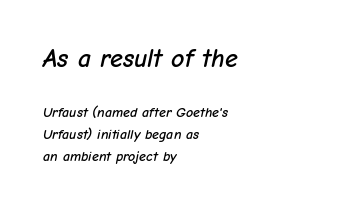
Q: Is the text italic (slanted)? A: Yes, it leans right by about 12 degrees.
Q: Is the text underlined? A: No.
Q: How is the paragraph aligned? A: Left-aligned.
Q: Is the spacing between letters normal or unusually wide? A: Normal.
Q: Is the spacing between lines tight, normal or loose? A: Normal.
Q: Which block of text is set in a larger size, the first (top) or the second (bottom)? A: The first (top) one.
